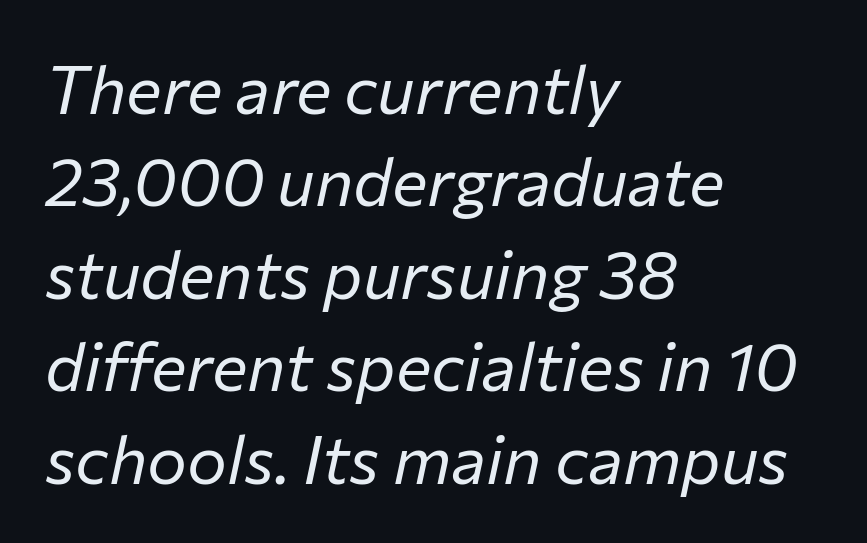
The image shows 67 px regular-weight type, italic (leaning right); set left-aligned, normal line spacing (1.38x), normal letter spacing, not underlined; low stroke contrast and a medium x-height.
